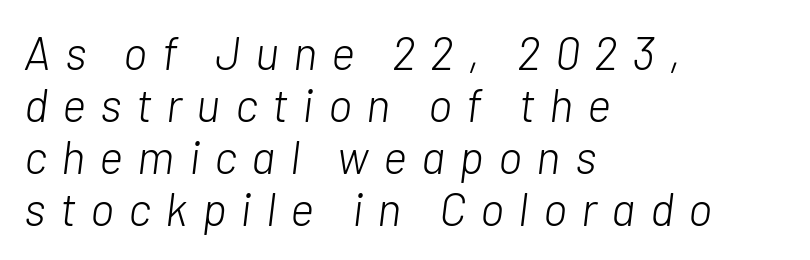
The string is rendered with underlining switched off. Heaviness? Minimal to ordinary, like unemphasized prose. The space between consecutive lines is stingy. Words appear elongated and porous because spacing is wide.
